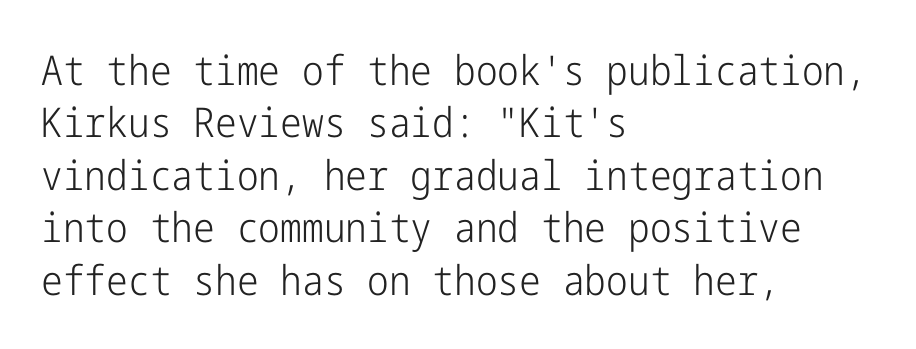
The image shows 41 px light, condensed sans-serif type, upright; set left-aligned, normal line spacing (1.28x), normal letter spacing, not underlined; low stroke contrast and a medium x-height.
